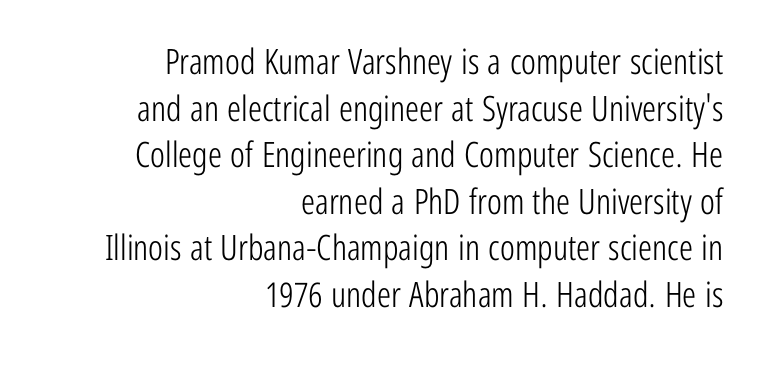
{"serif": "no", "italic": "no", "bold": "no", "weight": "light", "width": "condensed", "stroke_contrast": "low", "x_height": "medium", "monospaced": "no", "underline": "no", "align": "right", "line_spacing": "normal", "line_spacing_ratio": 1.33, "letter_spacing": "normal", "letter_spacing_em": 0.0, "glyph_px": 35}
